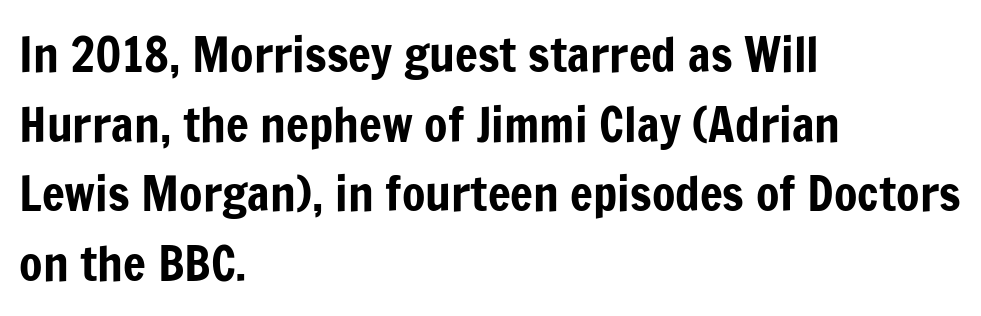
{"serif": "no", "italic": "no", "width": "condensed", "stroke_contrast": "low", "x_height": "medium", "monospaced": "no", "underline": "no", "align": "left", "line_spacing": "normal", "line_spacing_ratio": 1.45, "letter_spacing": "normal", "letter_spacing_em": 0.0, "glyph_px": 48}
